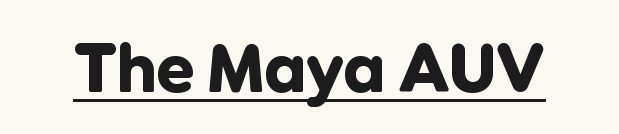
{"serif": "no", "italic": "no", "bold": "yes", "weight": "bold", "width": "normal", "stroke_contrast": "low", "x_height": "medium", "monospaced": "no", "underline": "yes", "letter_spacing": "normal", "letter_spacing_em": 0.0, "glyph_px": 68}
